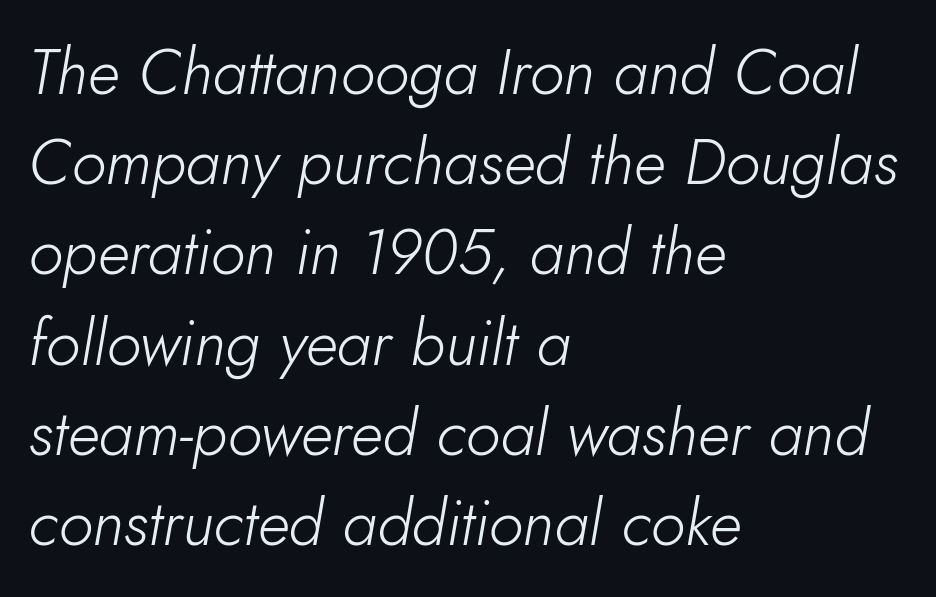
Q: Is the text bold? A: No.
Q: Is the text italic (slanted)? A: Yes, it leans right by about 10 degrees.
Q: Is the text underlined? A: No.
Q: How is the paragraph aligned? A: Left-aligned.
Q: Is the spacing between letters normal or unusually wide? A: Normal.
Q: Is the spacing between lines tight, normal or loose? A: Normal.
Q: Width (condensed, normal, or wide)? A: Normal.
Q: Stroke contrast? A: Low.
Q: x-height? A: Small.
Q: Monospaced? A: No.
